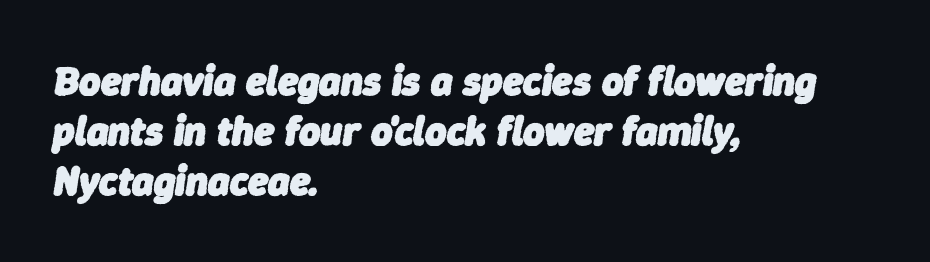
{"italic": "yes", "lean": "right", "slant_degrees": 9, "bold": "yes", "weight": "heavy", "width": "normal", "stroke_contrast": "low", "x_height": "medium", "monospaced": "no", "underline": "no", "align": "left", "line_spacing_ratio": 1.22, "letter_spacing": "normal", "letter_spacing_em": 0.0, "glyph_px": 41}
